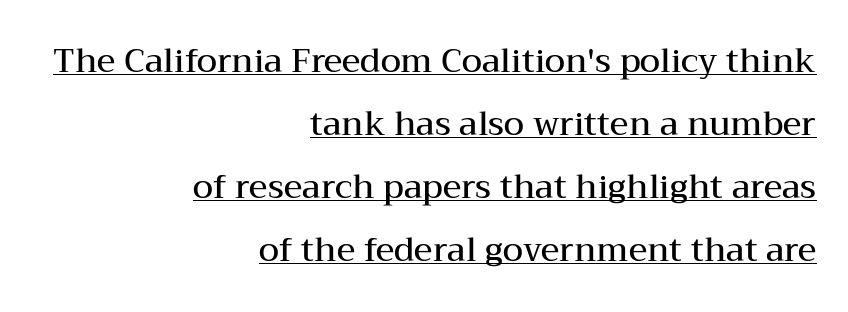
A great deal of white space separates one row of letters from the next. Regarding serifs, this sample has them. Line endings align vertically; line beginnings do not. Do the characters align in a grid? No, the font is proportional.
